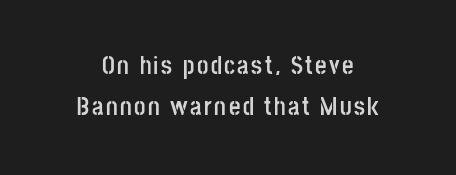
Q: Is the text bold? A: Yes.
Q: Is the text italic (slanted)? A: No, it is upright.
Q: Is the text underlined? A: No.
Q: How is the paragraph aligned? A: Centered.
Q: Is the spacing between lines tight, normal or loose? A: Normal.
